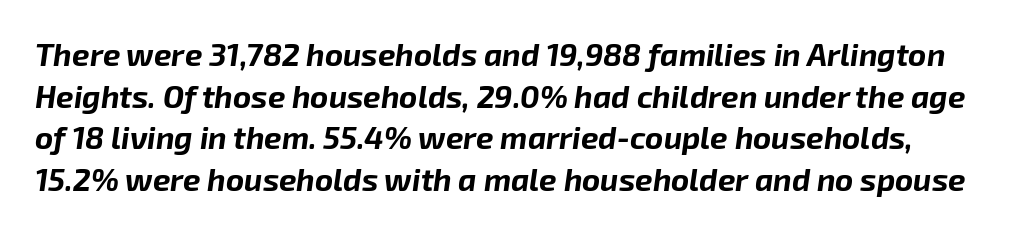
The image shows 31 px bold type, italic (leaning right); set normal line spacing (1.34x), normal letter spacing, not underlined; low stroke contrast and a medium x-height.
